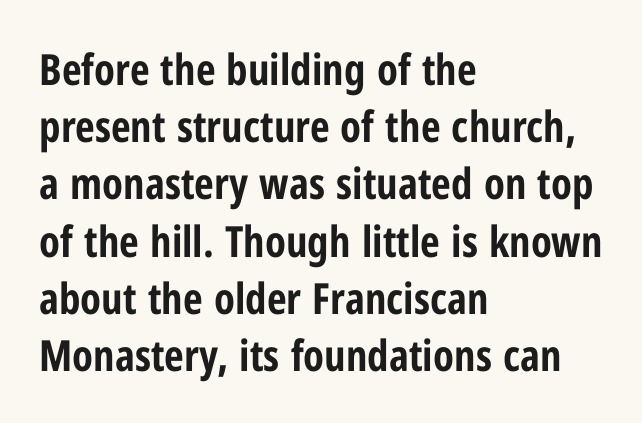
A typesetter would call this leading conventional body-copy spacing. The font's upright variant was chosen for this text. Proportional: the letters do not fall into vertical columns. Check under the words: just untouched page. The characters look thick and weighty, a clear bold. A typesetter would label this face a sans.
